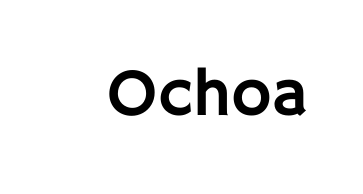
The image shows 68 px sans-serif type, upright; set normal letter spacing, not underlined; low stroke contrast and a large x-height.
